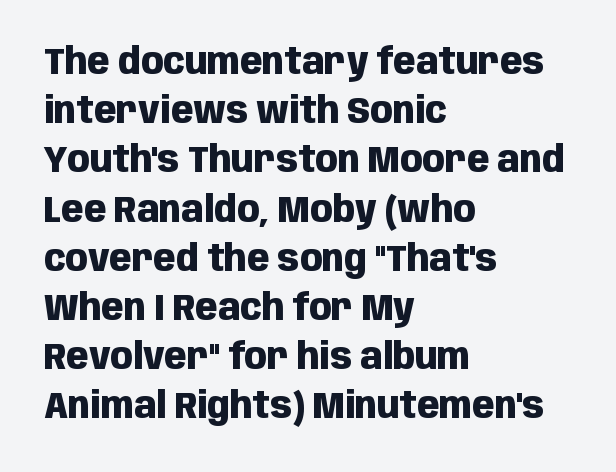
Q: Is the text bold? A: Yes.
Q: Is the text italic (slanted)? A: No, it is upright.
Q: Is the typeface a serif or a sans-serif typeface? A: Sans-serif.
Q: Is the text underlined? A: No.
Q: How is the paragraph aligned? A: Left-aligned.
Q: Is the spacing between letters normal or unusually wide? A: Normal.
Q: Is the spacing between lines tight, normal or loose? A: Normal.
Q: Width (condensed, normal, or wide)? A: Condensed.
Q: Stroke contrast? A: Low.
Q: x-height? A: Large.
Q: Monospaced? A: No.
